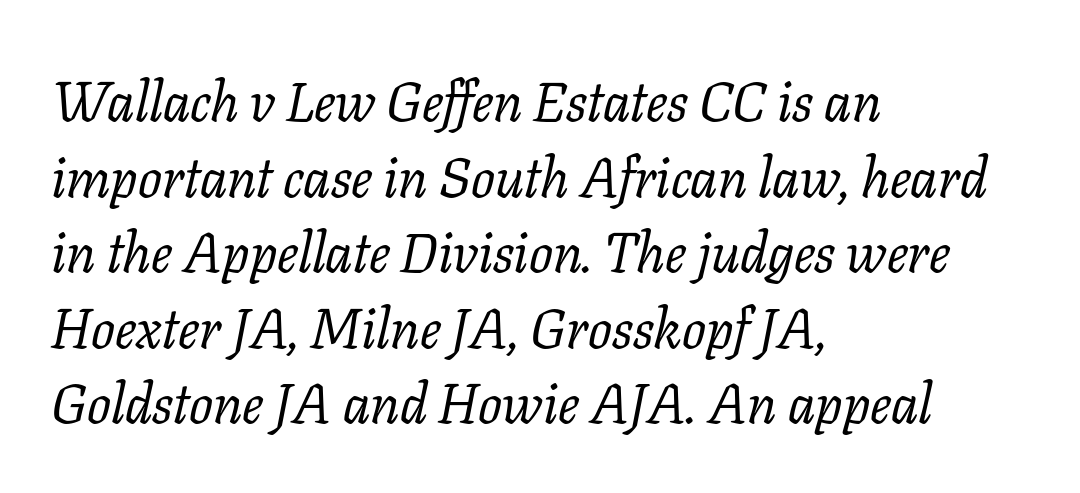
{"serif": "yes", "italic": "yes", "lean": "right", "slant_degrees": 11, "bold": "no", "weight": "regular", "width": "normal", "stroke_contrast": "low", "x_height": "medium", "monospaced": "no", "underline": "no", "align": "left", "line_spacing": "normal", "line_spacing_ratio": 1.35, "letter_spacing": "normal", "letter_spacing_em": 0.0, "glyph_px": 56}
